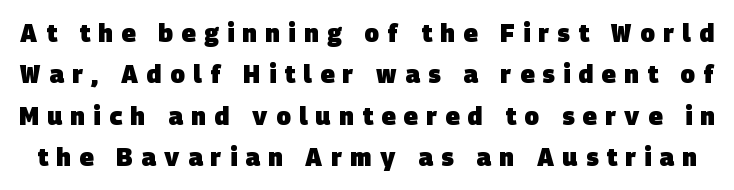
The image shows 24 px bold type; set line spacing 1.72x, unusually wide letter spacing (+0.35 em), not underlined.
